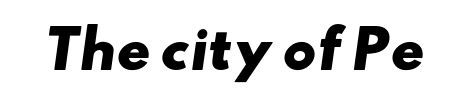
{"serif": "no", "bold": "yes", "weight": "heavy", "width": "wide", "stroke_contrast": "low", "x_height": "small", "monospaced": "no", "underline": "no", "letter_spacing": "normal", "letter_spacing_em": 0.0, "glyph_px": 51}
